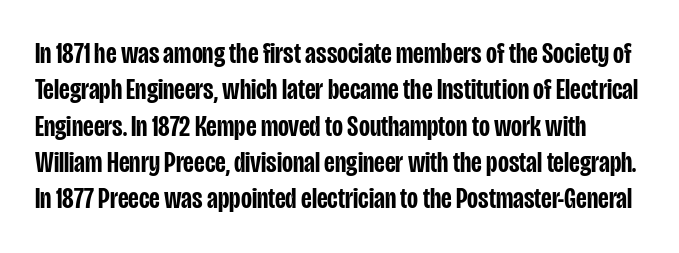
Glyph-to-glyph distance matches everyday printed text. The baseline area is clear. Notice how the stems are strictly vertical — no italics here. These lines are rendered in a variable-pitch font. Examine the stroke ends and you'll find no serifs. What weight is shown? A semibold, between regular and bold.
